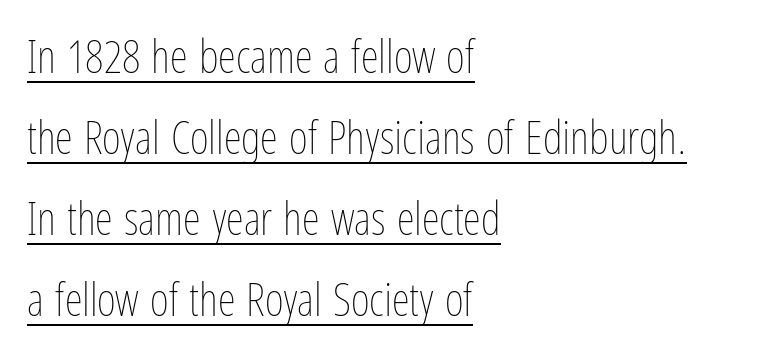
The image shows 46 px thin, condensed type, upright; set left-aligned, line spacing 1.76x, normal letter spacing, underlined; low stroke contrast and a medium x-height.
